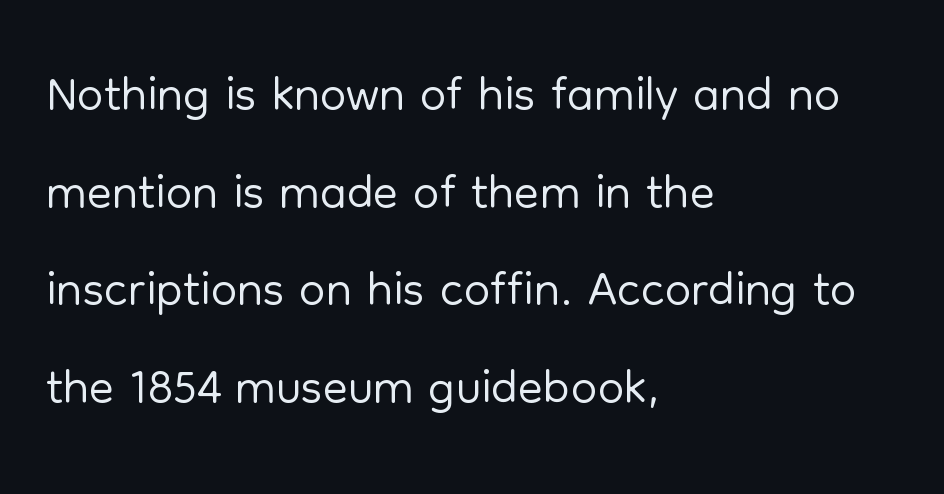
The letters stand upright; this is a roman face. The font sits on the lighter half of the weight spectrum, regular included. Evenly set lines give the paragraph a standard silhouette. Casual observation: everything's shoved over to the left.
